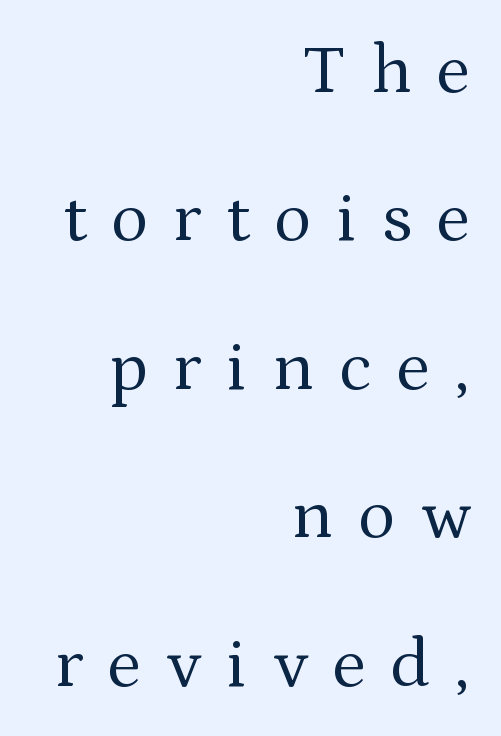
{"serif": "yes", "italic": "no", "bold": "no", "weight": "regular", "width": "normal", "stroke_contrast": "medium", "x_height": "medium", "monospaced": "no", "underline": "no", "align": "right", "line_spacing": "loose", "line_spacing_ratio": 2.12, "letter_spacing": "wide", "letter_spacing_em": 0.36, "glyph_px": 70}
